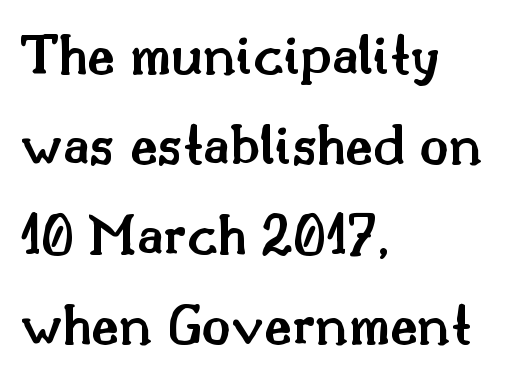
Q: Is the text bold? A: Semi-bold.
Q: Is the text italic (slanted)? A: No, it is upright.
Q: Is the typeface a serif or a sans-serif typeface? A: Serif.
Q: Is the text underlined? A: No.
Q: How is the paragraph aligned? A: Left-aligned.
Q: Is the spacing between letters normal or unusually wide? A: Normal.
Q: Is the spacing between lines tight, normal or loose? A: Normal.
Q: Width (condensed, normal, or wide)? A: Normal.
Q: Stroke contrast? A: Medium.
Q: x-height? A: Small.
Q: Monospaced? A: No.
